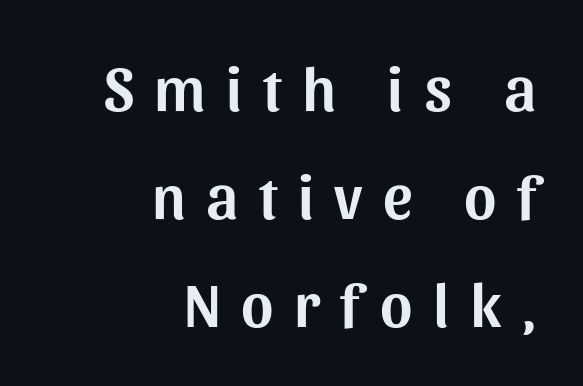
The image shows 62 px sans-serif type, upright; set right-aligned, line spacing 1.74x, unusually wide letter spacing (+0.33 em), not underlined; medium stroke contrast and a medium x-height.
